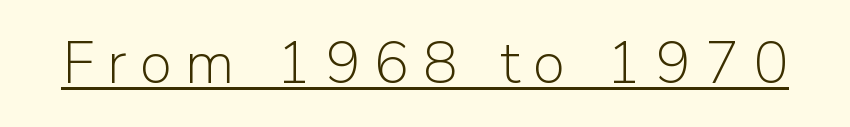
{"serif": "no", "italic": "no", "bold": "no", "weight": "light", "width": "normal", "stroke_contrast": "low", "x_height": "medium", "monospaced": "no", "underline": "yes", "letter_spacing": "wide", "letter_spacing_em": 0.23, "glyph_px": 59}
